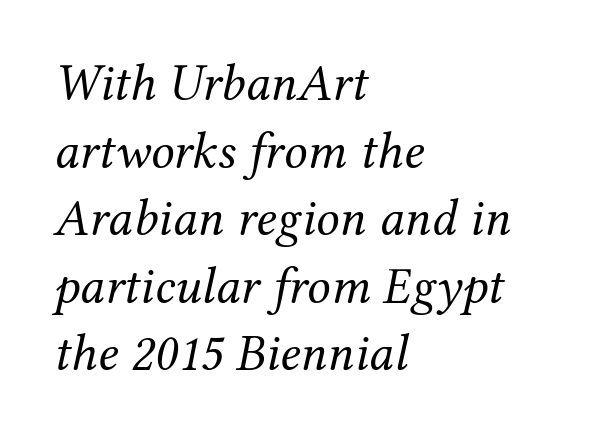
The block of text has a typical density, with ordinary space between rows. In terms of posture, this sample is oblique. Think standard paragraph weight, or any step lighter than that. Words appear dense and cohesive because spacing is normal.
